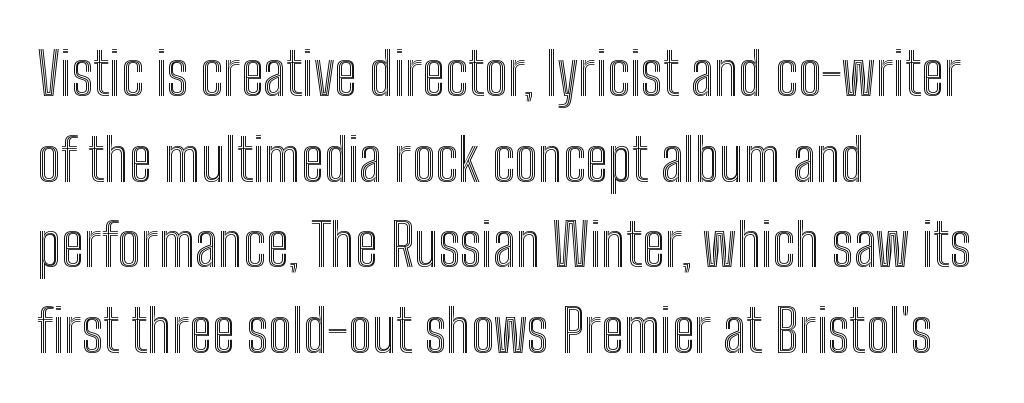
This rendering uses left alignment, leaving the right contour irregular. The designer left line spacing at the default. The lettering holds an erect, upright posture throughout. The passage shown is not underscored anywhere. Spacing between characters is what you'd get straight out of the box. Spacing verdict: proportional, widths tailored to each character.
